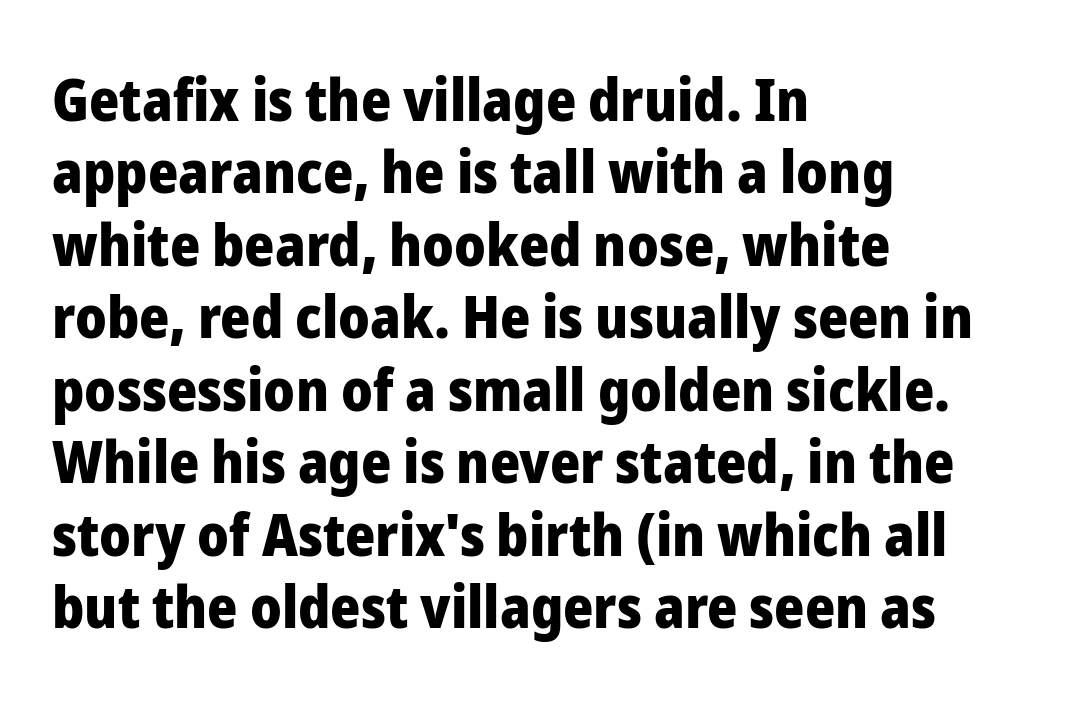
The image shows 58 px heavy sans-serif type, upright; set left-aligned, normal line spacing (1.25x), normal letter spacing, not underlined; low stroke contrast and a medium x-height.
